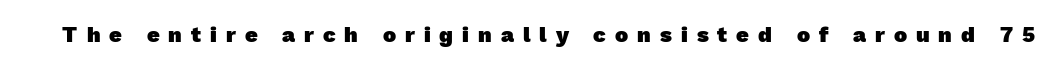
Clear beneath every line of the passage. Tracking here is generous; glyphs stand well apart from one another. On the weight axis this lands at bold, roughly 700.
